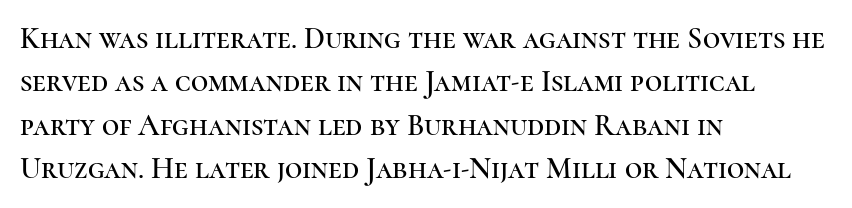
{"serif": "yes", "italic": "no", "width": "normal", "stroke_contrast": "high", "x_height": "medium", "monospaced": "no", "underline": "no", "align": "left", "line_spacing": "normal", "line_spacing_ratio": 1.45, "letter_spacing": "normal", "letter_spacing_em": 0.0, "glyph_px": 30}
